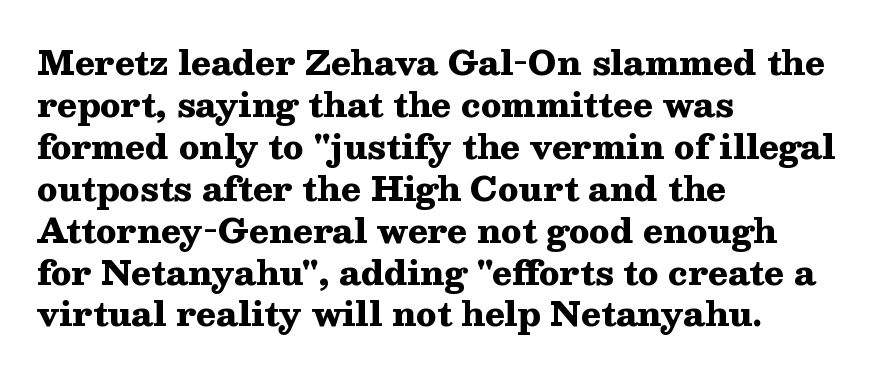
The image shows 33 px heavy, wide serif type, upright; set left-aligned, normal line spacing (1.27x), normal letter spacing, not underlined; medium stroke contrast and a medium x-height.
